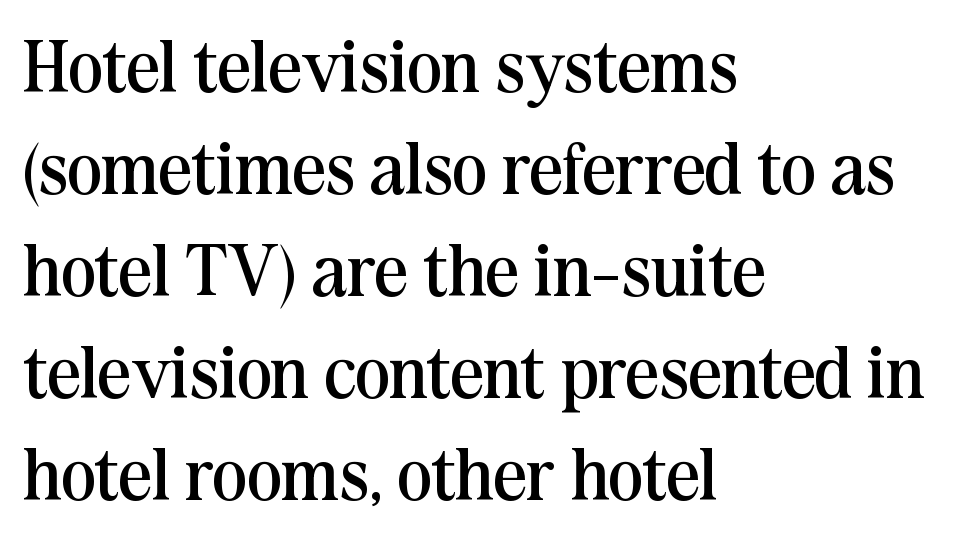
Q: Is the text bold? A: No.
Q: Is the text italic (slanted)? A: No, it is upright.
Q: Is the typeface a serif or a sans-serif typeface? A: Serif.
Q: Is the text underlined? A: No.
Q: How is the paragraph aligned? A: Left-aligned.
Q: Is the spacing between letters normal or unusually wide? A: Normal.
Q: Is the spacing between lines tight, normal or loose? A: Normal.
Q: Width (condensed, normal, or wide)? A: Normal.
Q: Stroke contrast? A: Medium.
Q: x-height? A: Medium.
Q: Monospaced? A: No.
